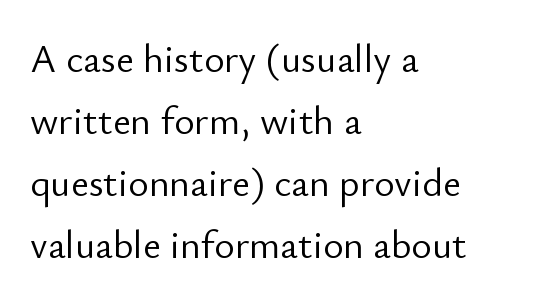
{"serif": "no", "italic": "no", "bold": "no", "weight": "light", "width": "normal", "stroke_contrast": "low", "x_height": "small", "monospaced": "no", "underline": "no", "align": "left", "line_spacing": "normal", "line_spacing_ratio": 1.59, "letter_spacing": "normal", "letter_spacing_em": 0.0, "glyph_px": 39}
